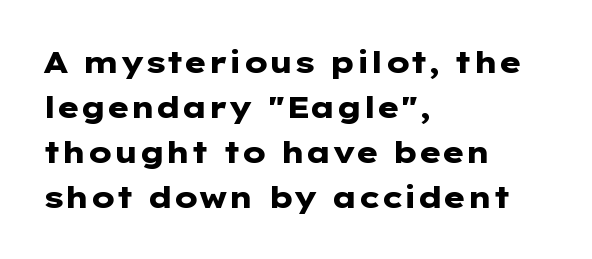
{"serif": "no", "italic": "no", "bold": "yes", "weight": "heavy", "width": "wide", "stroke_contrast": "low", "x_height": "medium", "monospaced": "no", "underline": "no", "align": "left", "line_spacing": "normal", "line_spacing_ratio": 1.5, "letter_spacing": "normal", "letter_spacing_em": 0.0, "glyph_px": 30}
